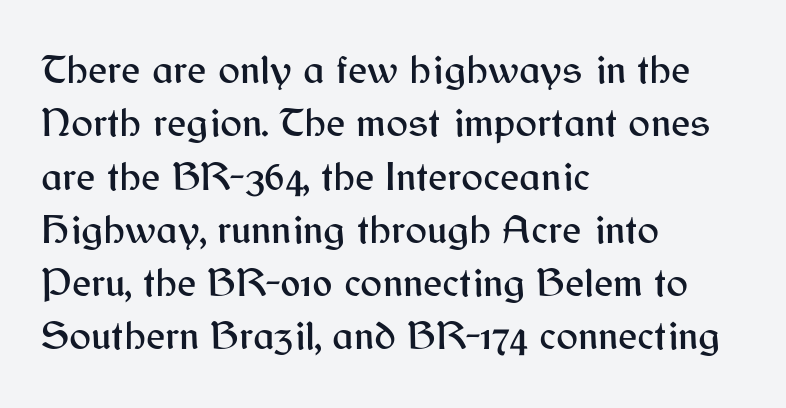
{"serif": "no", "italic": "no", "width": "normal", "stroke_contrast": "medium", "x_height": "medium", "monospaced": "no", "underline": "no", "align": "left", "line_spacing": "normal", "line_spacing_ratio": 1.3, "letter_spacing": "normal", "letter_spacing_em": 0.0, "glyph_px": 41}
